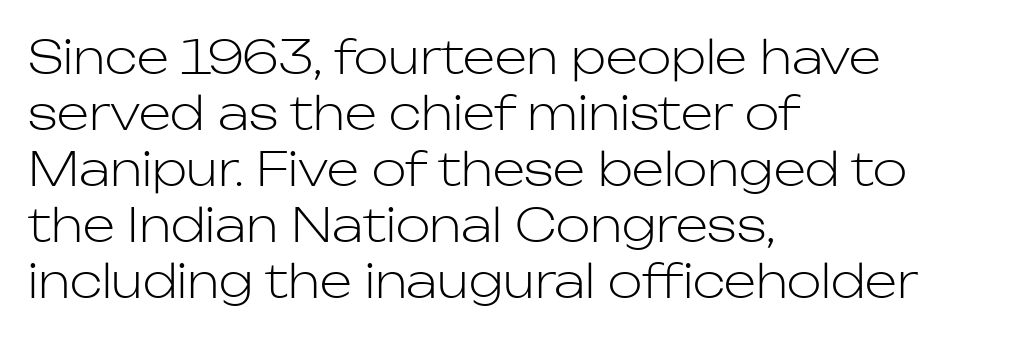
{"serif": "no", "italic": "no", "bold": "no", "weight": "light", "width": "normal", "stroke_contrast": "low", "x_height": "medium", "monospaced": "no", "underline": "no", "align": "left", "line_spacing_ratio": 1.22, "letter_spacing": "normal", "letter_spacing_em": 0.0, "glyph_px": 46}
